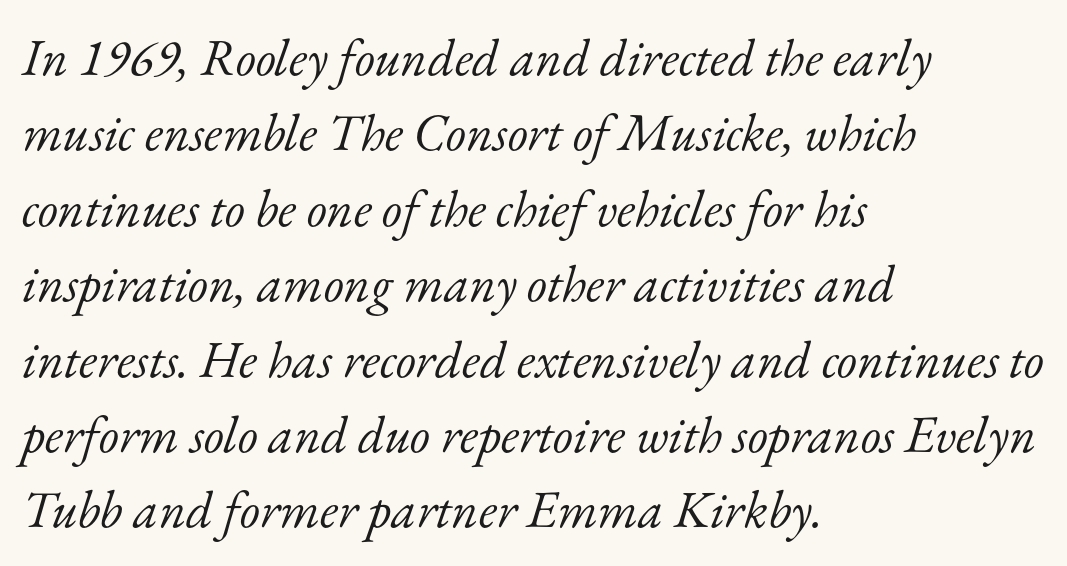
The image shows 52 px light serif type, italic (leaning right); set left-aligned, normal line spacing (1.45x), normal letter spacing, not underlined; low stroke contrast and a small x-height.
